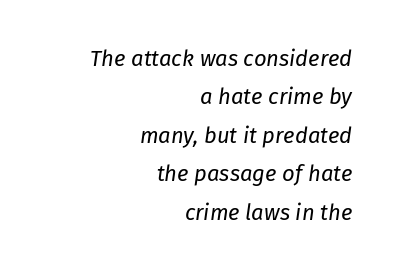
A student would call this right alignment; a typographer would say flush right, rag left. Weight: regular or lighter. The letterforms sit shoulder to shoulder at normal distance. Clear beneath every line of the passage.
